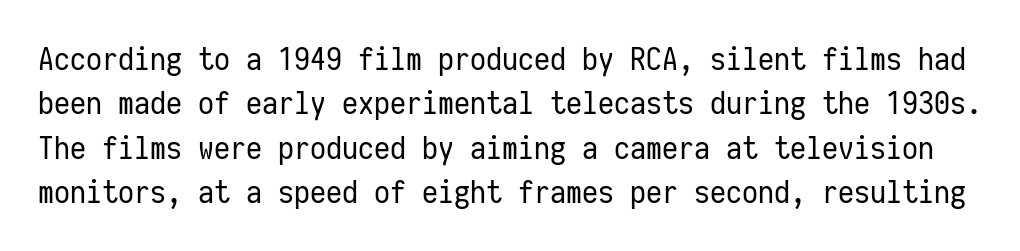
Q: Is the text bold? A: No.
Q: Is the text italic (slanted)? A: No, it is upright.
Q: Is the typeface a serif or a sans-serif typeface? A: Sans-serif.
Q: Is the text underlined? A: No.
Q: Is the spacing between letters normal or unusually wide? A: Normal.
Q: Is the spacing between lines tight, normal or loose? A: Normal.
Q: Width (condensed, normal, or wide)? A: Condensed.
Q: Stroke contrast? A: Low.
Q: x-height? A: Medium.
Q: Monospaced? A: Yes.
